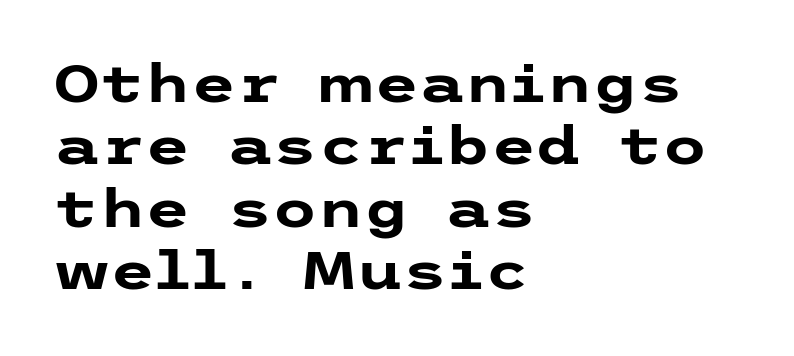
Tall strokes in this sample are plumb rather than angled. The rag falls on the right side of this text block. The horizontal fit of the characters is conventional and even. In terms of letterform style, serifs are entirely absent.
